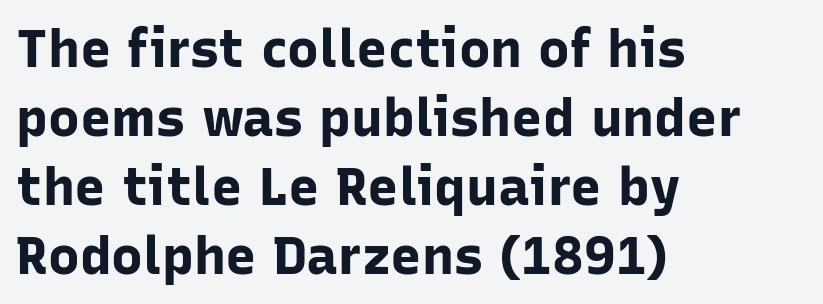
Each letter's strokes conclude bluntly, with no projecting serifs. This sample has the flowing, uneven cadence of proportional lettering. Is there any slant? The stems are plumb. How heavy is the stroke? Heavy — this is a bold. Is there much room between lines? A standard amount, neither cramped nor airy.
